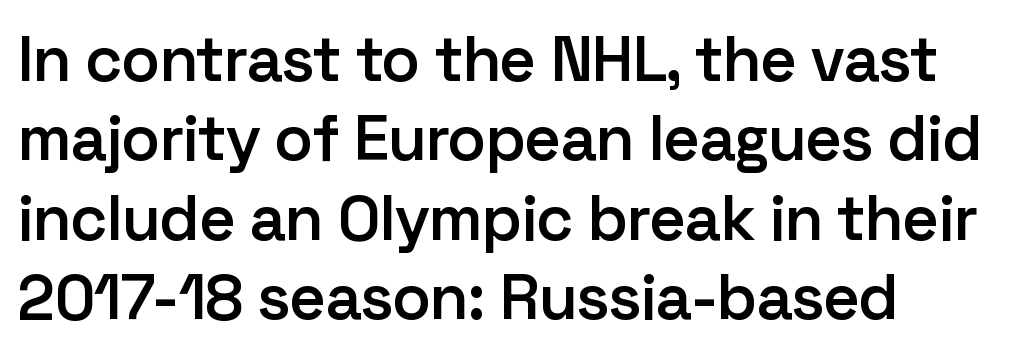
Q: Is the text bold? A: Semi-bold.
Q: Is the text italic (slanted)? A: No, it is upright.
Q: Is the typeface a serif or a sans-serif typeface? A: Sans-serif.
Q: Is the text underlined? A: No.
Q: Is the spacing between letters normal or unusually wide? A: Normal.
Q: Width (condensed, normal, or wide)? A: Normal.
Q: Stroke contrast? A: Low.
Q: x-height? A: Medium.
Q: Monospaced? A: No.
